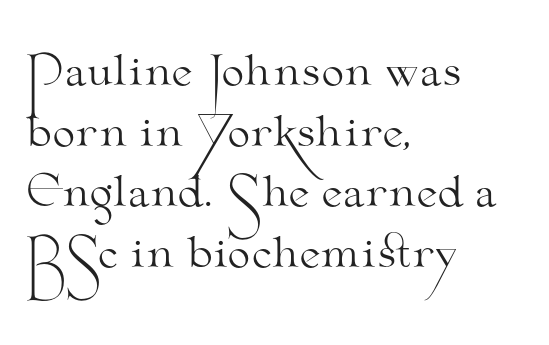
Q: Is the text bold? A: No.
Q: Is the text italic (slanted)? A: No, it is upright.
Q: Is the typeface a serif or a sans-serif typeface? A: Serif.
Q: Is the text underlined? A: No.
Q: How is the paragraph aligned? A: Left-aligned.
Q: Is the spacing between letters normal or unusually wide? A: Normal.
Q: Is the spacing between lines tight, normal or loose? A: Normal.
Q: Width (condensed, normal, or wide)? A: Wide.
Q: Stroke contrast? A: Medium.
Q: x-height? A: Small.
Q: Monospaced? A: No.
